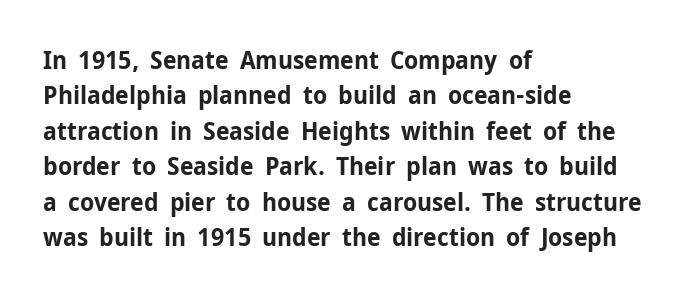
The image shows 25 px bold type, upright; set left-aligned, normal line spacing (1.42x), normal letter spacing, not underlined.
